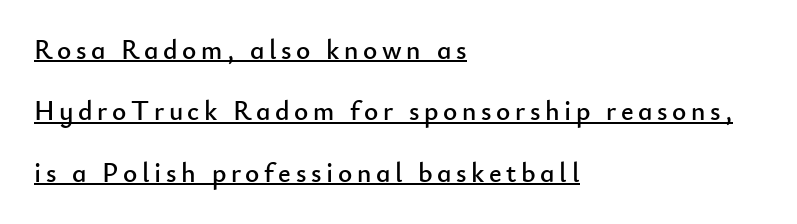
Upright lettering throughout. What's the leading like? Stretched, with rows far apart. Where is the straight margin? On the left. Compared with undecorated copy, this sample adds a rule below the words.
